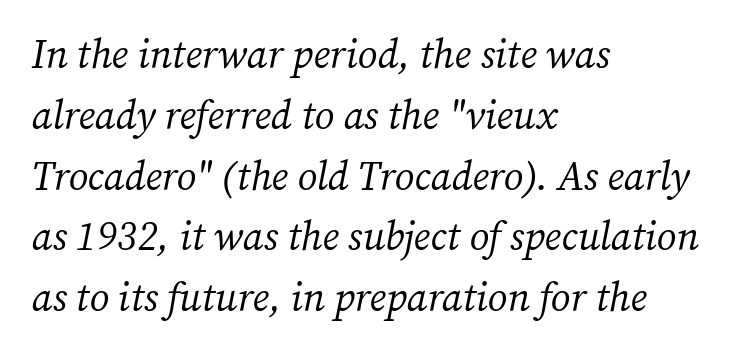
The image shows 40 px regular-weight serif type, italic (leaning right); set left-aligned, normal line spacing (1.52x), normal letter spacing, not underlined; medium stroke contrast and a medium x-height.
